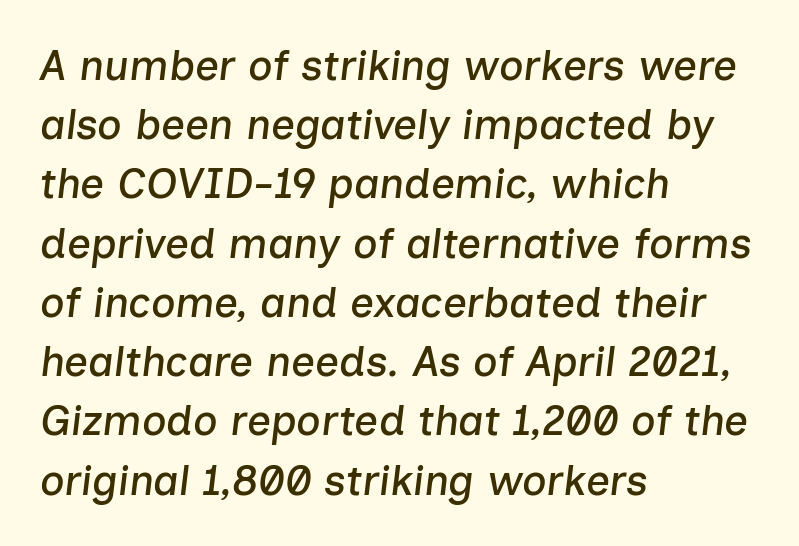
{"italic": "yes", "lean": "right", "slant_degrees": 7, "width": "normal", "stroke_contrast": "low", "x_height": "medium", "monospaced": "no", "underline": "no", "align": "left", "line_spacing": "normal", "line_spacing_ratio": 1.41, "letter_spacing": "normal", "letter_spacing_em": 0.0, "glyph_px": 42}
